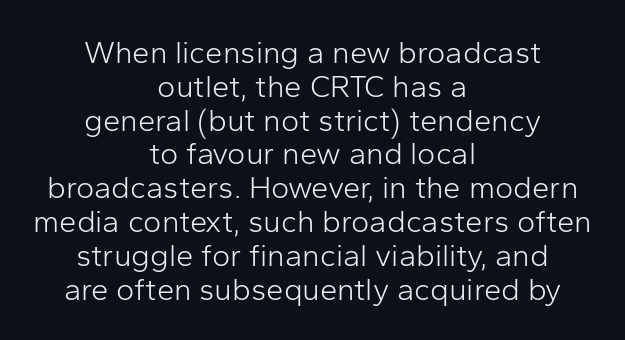
The image shows 31 px light sans-serif type, upright; set centered, tight line spacing (1.09x), normal letter spacing, not underlined; low stroke contrast and a medium x-height.
